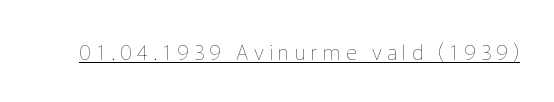
Characters remain perfectly vertical along every line. The specimen includes a rule beneath the text block's lines. No extra ink here — the face is not bold. The letters are spread apart with noticeably loose tracking.
